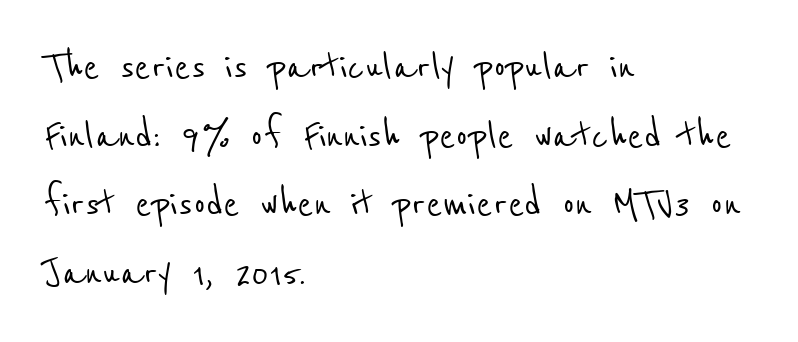
The image shows 48 px condensed sans-serif type; set left-aligned, normal line spacing (1.43x), normal letter spacing, not underlined; low stroke contrast and a medium x-height.
